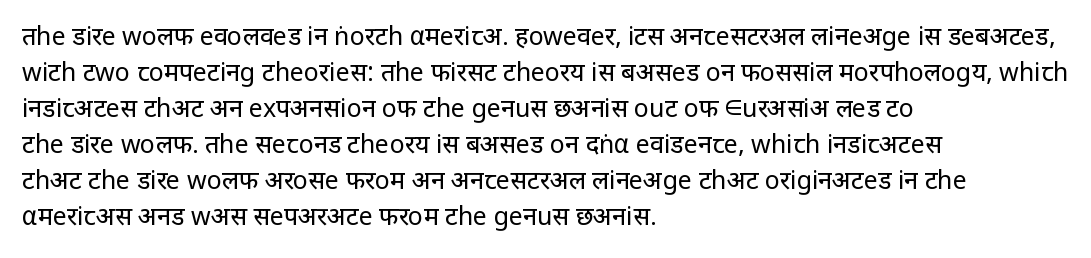
Q: Is the text bold? A: No.
Q: Is the text italic (slanted)? A: No, it is upright.
Q: Is the text underlined? A: No.
Q: How is the paragraph aligned? A: Left-aligned.
Q: Is the spacing between letters normal or unusually wide? A: Normal.
Q: Is the spacing between lines tight, normal or loose? A: Normal.
